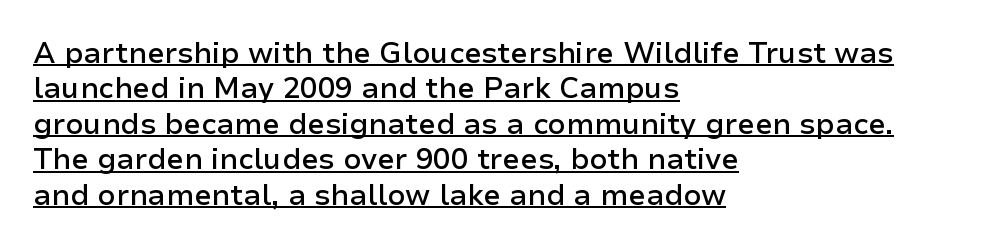
The image shows 29 px semibold sans-serif type, upright; set left-aligned, line spacing 1.22x, normal letter spacing, underlined; low stroke contrast and a medium x-height.
